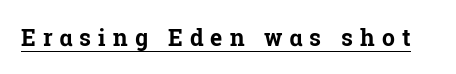
Q: Is the text bold? A: Yes.
Q: Is the text italic (slanted)? A: No, it is upright.
Q: Is the text underlined? A: Yes.
Q: Is the spacing between letters normal or unusually wide? A: Unusually wide.
